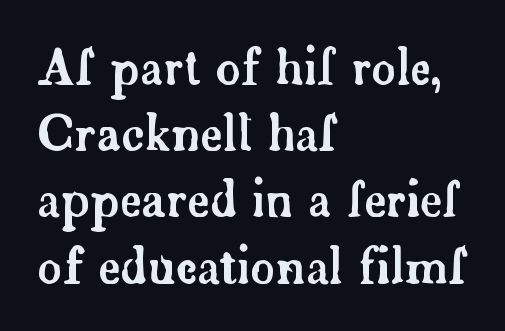
Q: Is the text italic (slanted)? A: No, it is upright.
Q: Is the typeface a serif or a sans-serif typeface? A: Serif.
Q: Is the text underlined? A: No.
Q: How is the paragraph aligned? A: Left-aligned.
Q: Is the spacing between letters normal or unusually wide? A: Normal.
Q: Is the spacing between lines tight, normal or loose? A: Normal.
Q: Width (condensed, normal, or wide)? A: Normal.
Q: Stroke contrast? A: Low.
Q: x-height? A: Small.
Q: Monospaced? A: No.
